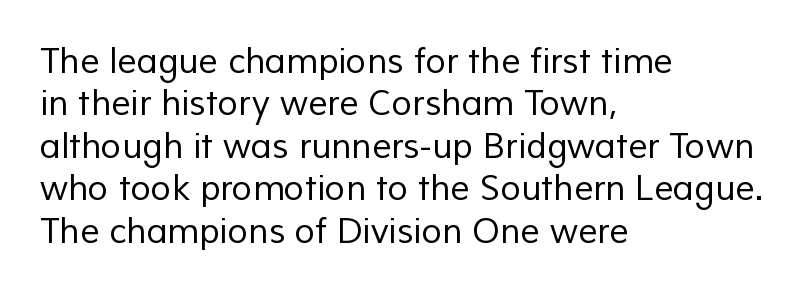
The image shows 34 px regular-weight sans-serif type; set left-aligned, normal line spacing (1.25x), normal letter spacing, not underlined; low stroke contrast and a medium x-height.
